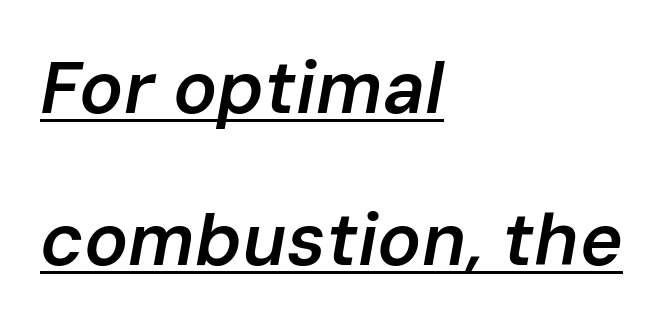
The tracking reads as untouched default to a designer's eye. Honestly, the underline is the first thing you notice here. Tall strokes in this sample are angled rather than plumb. The rendering uses a semibold face; strokes are thickened but not to full bold.
